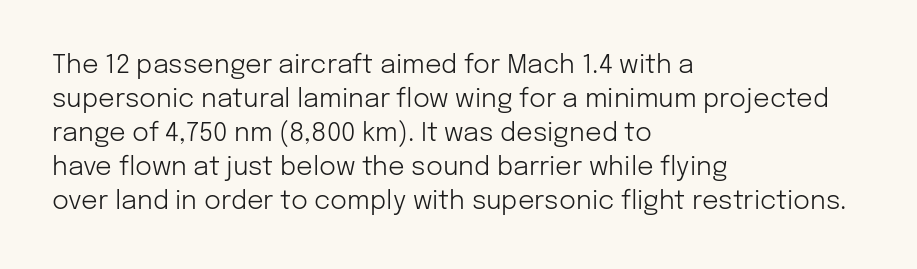
Descenders are the only things crossing below the line. All the whitespace from short lines collects on the right. Characters remain perfectly vertical along every line. The letters sit at their default tracking, neither squeezed nor spread.
